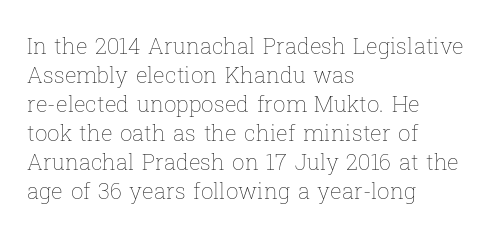
Q: Is the text bold? A: No.
Q: Is the text italic (slanted)? A: No, it is upright.
Q: Is the text underlined? A: No.
Q: How is the paragraph aligned? A: Left-aligned.
Q: Is the spacing between letters normal or unusually wide? A: Normal.
Q: Is the spacing between lines tight, normal or loose? A: Normal.
